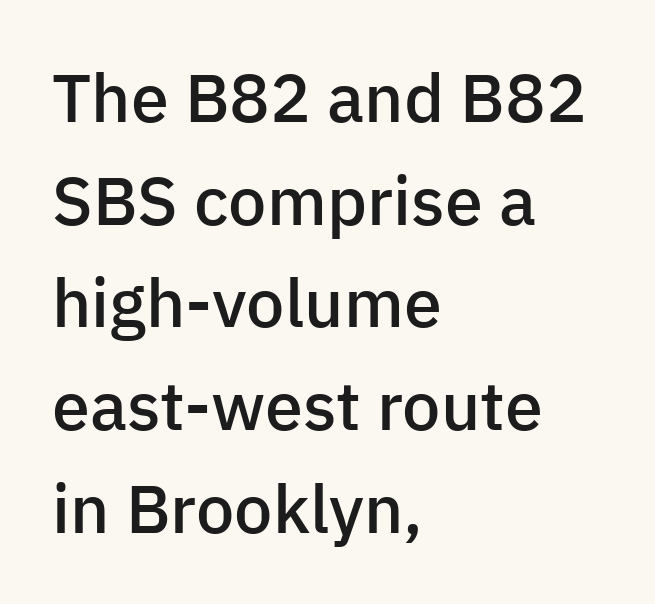
Q: Is the text bold? A: Semi-bold.
Q: Is the text italic (slanted)? A: No, it is upright.
Q: Is the typeface a serif or a sans-serif typeface? A: Sans-serif.
Q: Is the text underlined? A: No.
Q: How is the paragraph aligned? A: Left-aligned.
Q: Is the spacing between letters normal or unusually wide? A: Normal.
Q: Is the spacing between lines tight, normal or loose? A: Normal.
Q: Width (condensed, normal, or wide)? A: Normal.
Q: Stroke contrast? A: Low.
Q: x-height? A: Medium.
Q: Monospaced? A: No.
